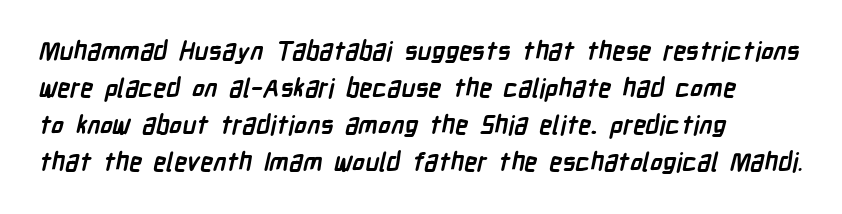
Q: Is the text bold? A: Yes.
Q: Is the text underlined? A: No.
Q: How is the paragraph aligned? A: Left-aligned.
Q: Is the spacing between letters normal or unusually wide? A: Normal.
Q: Is the spacing between lines tight, normal or loose? A: Normal.
